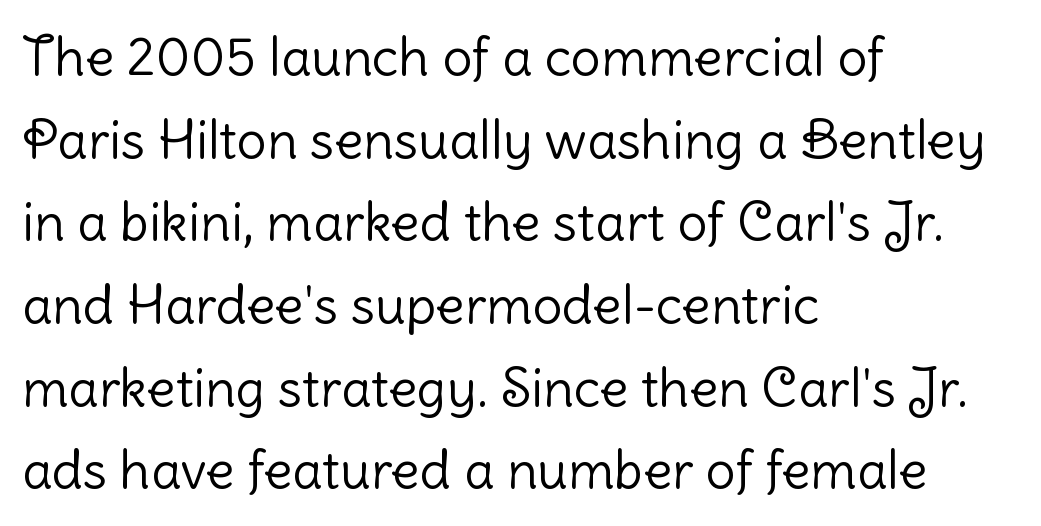
Q: Is the text bold? A: No.
Q: Is the text italic (slanted)? A: No, it is upright.
Q: Is the typeface a serif or a sans-serif typeface? A: Sans-serif.
Q: Is the text underlined? A: No.
Q: How is the paragraph aligned? A: Left-aligned.
Q: Is the spacing between letters normal or unusually wide? A: Normal.
Q: Is the spacing between lines tight, normal or loose? A: Normal.
Q: Width (condensed, normal, or wide)? A: Normal.
Q: Stroke contrast? A: Low.
Q: x-height? A: Medium.
Q: Monospaced? A: No.
